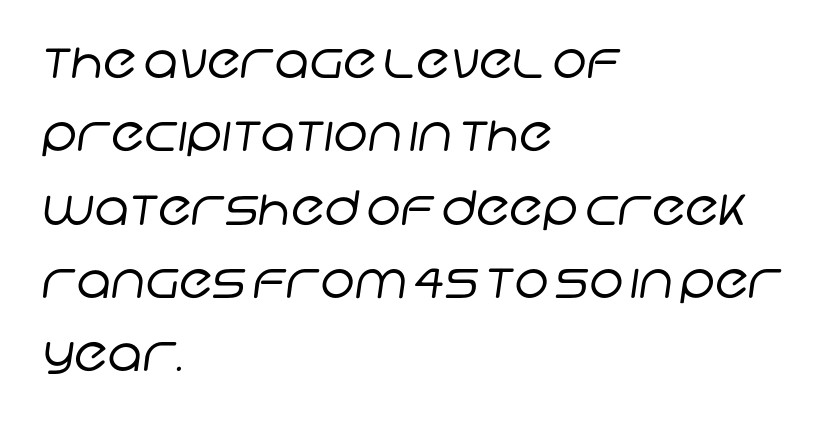
{"serif": "no", "bold": "no", "weight": "regular", "width": "normal", "stroke_contrast": "low", "x_height": "large", "monospaced": "no", "underline": "no", "align": "left", "line_spacing": "normal", "line_spacing_ratio": 1.56, "letter_spacing": "normal", "letter_spacing_em": 0.0, "glyph_px": 47}
